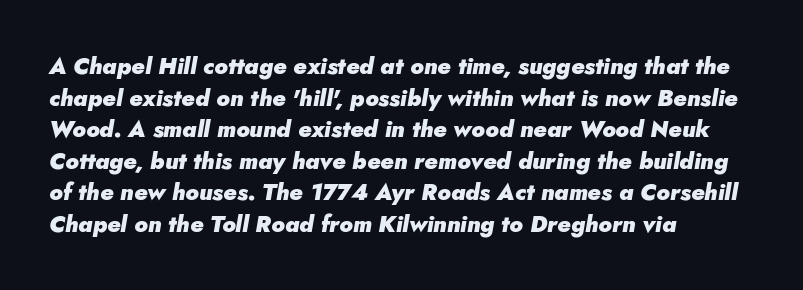
The image shows 23 px bold type, italic (leaning right); set left-aligned, normal line spacing (1.37x), normal letter spacing, not underlined.
